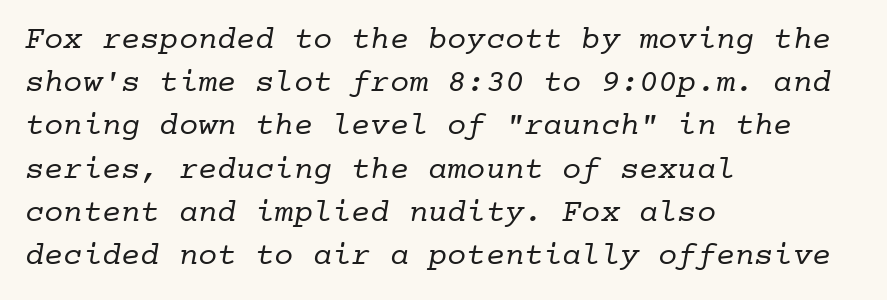
Lines of text with bare space underneath. The type is set solid horizontally, with unmodified tracking. Unbolded letterforms with no extra heft. Is this a fixed-width face? Yes — each glyph sits in an identical cell. In terms of leading, this rendering sits right in the middle.
